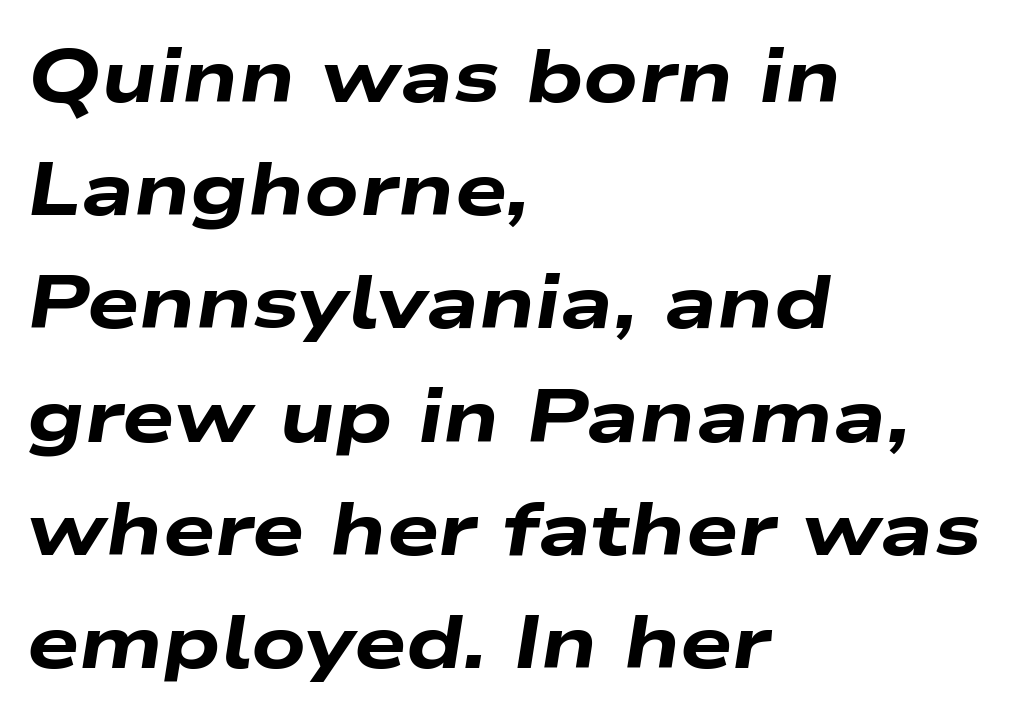
Compared with typical body copy, the letter spacing here is the same. These lines are rendered in a variable-pitch font. In CSS terms this would be text-align: left. If you drew a line through each stem, it would be angled. The letters are bold, with thick, heavy strokes. This rendering features lettering with no underline.
